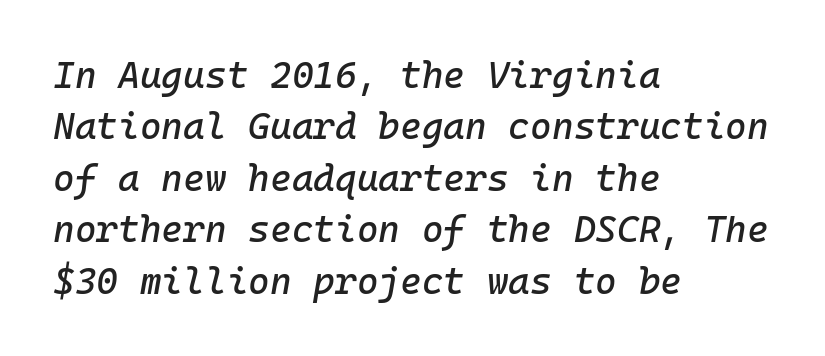
Q: Is the text italic (slanted)? A: Yes, it leans right by about 10 degrees.
Q: Is the text underlined? A: No.
Q: How is the paragraph aligned? A: Left-aligned.
Q: Is the spacing between letters normal or unusually wide? A: Normal.
Q: Is the spacing between lines tight, normal or loose? A: Normal.
Q: Width (condensed, normal, or wide)? A: Normal.
Q: Stroke contrast? A: Low.
Q: x-height? A: Medium.
Q: Monospaced? A: Yes.
